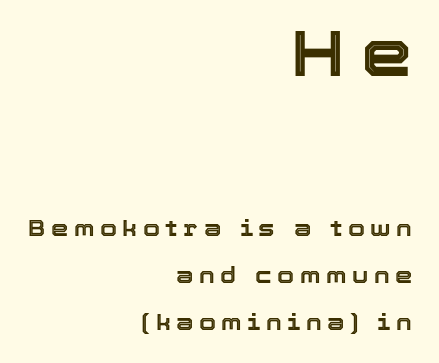
Q: Is the text italic (slanted)? A: No, it is upright.
Q: Is the text underlined? A: No.
Q: How is the paragraph aligned? A: Right-aligned.
Q: Is the spacing between letters normal or unusually wide? A: Unusually wide.
Q: Is the spacing between lines tight, normal or loose? A: Loose.
Q: Which block of text is set in a larger size, the first (top) or the second (bottom)? A: The first (top) one.
Q: Width (condensed, normal, or wide)? A: Normal.
Q: x-height? A: Medium.
Q: Monospaced? A: No.
